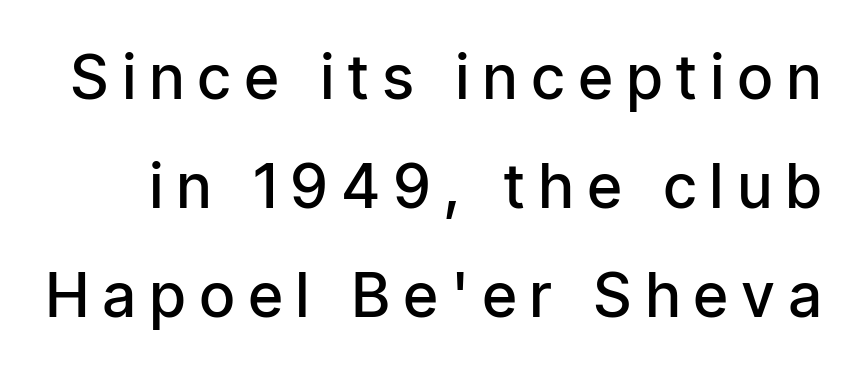
The image shows 61 px semibold, condensed sans-serif type, upright; set line spacing 1.79x, unusually wide letter spacing (+0.24 em), not underlined; low stroke contrast and a medium x-height.
